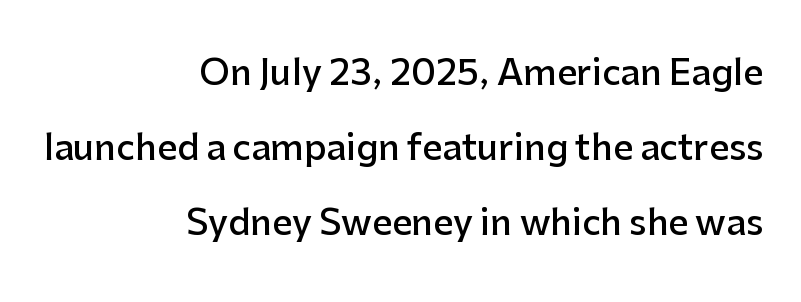
Q: Is the text bold? A: Semi-bold.
Q: Is the text italic (slanted)? A: No, it is upright.
Q: Is the typeface a serif or a sans-serif typeface? A: Sans-serif.
Q: Is the text underlined? A: No.
Q: How is the paragraph aligned? A: Right-aligned.
Q: Is the spacing between letters normal or unusually wide? A: Normal.
Q: Is the spacing between lines tight, normal or loose? A: Loose.
Q: Width (condensed, normal, or wide)? A: Normal.
Q: Stroke contrast? A: Low.
Q: x-height? A: Medium.
Q: Monospaced? A: No.
